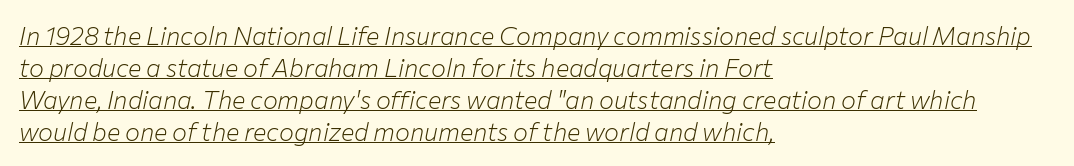
The image shows 25 px text type, italic (leaning right); set left-aligned, normal line spacing (1.28x), normal letter spacing, underlined.
